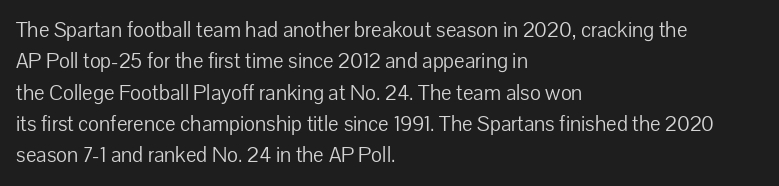
Ordinary non-slanted type is in use. Honestly, the row spacing looks completely unremarkable. These lines keep a tight, regular rhythm from letter to letter. These lines stack with their left ends in a neat column.
